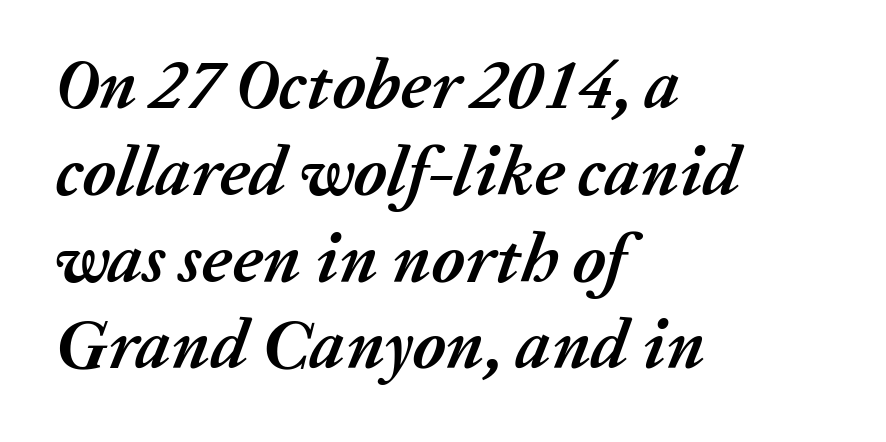
Q: Is the text bold? A: Yes.
Q: Is the text italic (slanted)? A: Yes, it leans right by about 20 degrees.
Q: Is the text underlined? A: No.
Q: How is the paragraph aligned? A: Left-aligned.
Q: Is the spacing between letters normal or unusually wide? A: Normal.
Q: Width (condensed, normal, or wide)? A: Normal.
Q: Stroke contrast? A: Medium.
Q: x-height? A: Medium.
Q: Monospaced? A: No.
